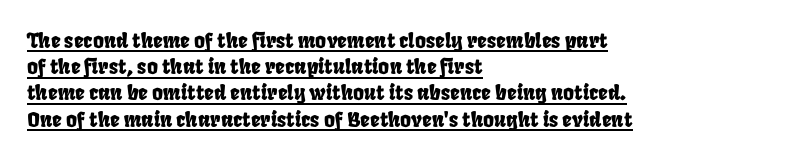
{"underline": "yes", "align": "left", "line_spacing": "normal", "line_spacing_ratio": 1.25, "letter_spacing": "normal", "letter_spacing_em": 0.0, "glyph_px": 21}
